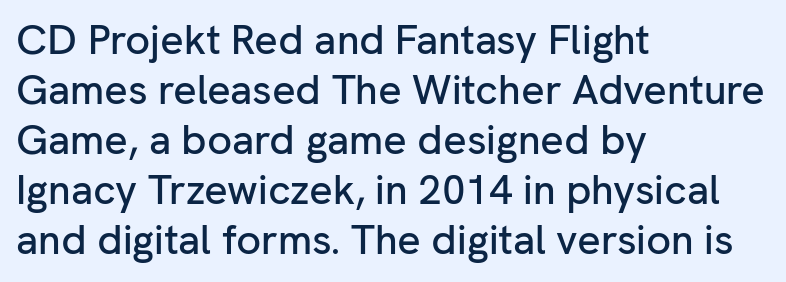
Quick note: underline off. Observe the absence of serifs on each vertical stroke in this sample. Notice how the passage keeps a crisp vertical edge on the left only. If you drew a line through each stem, it would be perfectly vertical. Nothing unusual about the tracking: characters are spaced as the font intends.
